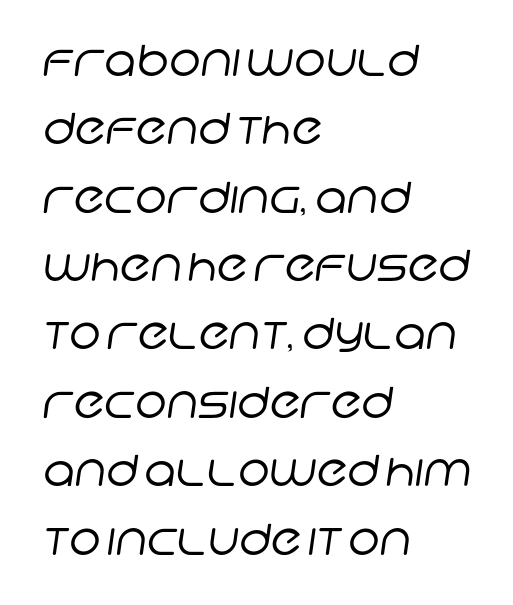
Check where the strokes stop: nothing finishes them off — pure sans. The string is rendered with underlining switched off. Here the designer chose a conventional face with non-uniform glyph widths. What's the leading like? Ordinary, nothing unusual.
